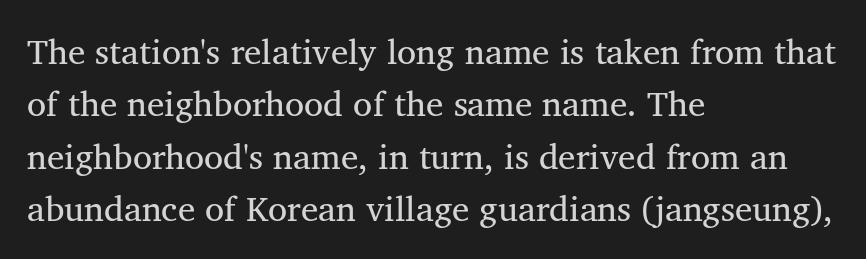
{"serif": "yes", "width": "normal", "stroke_contrast": "medium", "x_height": "medium", "monospaced": "no", "underline": "no", "align": "left", "line_spacing": "normal", "line_spacing_ratio": 1.5, "letter_spacing": "normal", "letter_spacing_em": 0.0, "glyph_px": 35}
